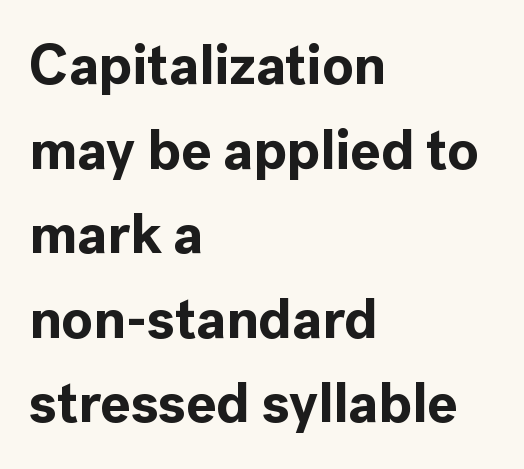
Nothing sits at the stroke ends, so this counts as sans-serif. The type is set solid horizontally, with unmodified tracking. The lines sit at an ordinary, default distance from one another. Bare-footed words on every line. This is the regular roman posture of the typeface. The text block is weighted toward the left margin, trailing off unevenly rightward.
